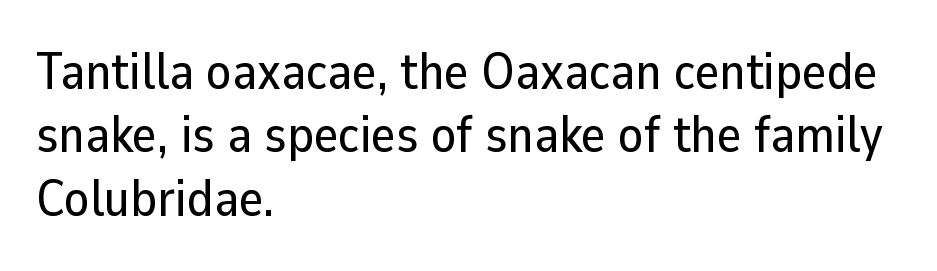
The image shows 52 px sans-serif type, upright; set left-aligned, line spacing 1.22x, normal letter spacing, not underlined; low stroke contrast and a medium x-height.
